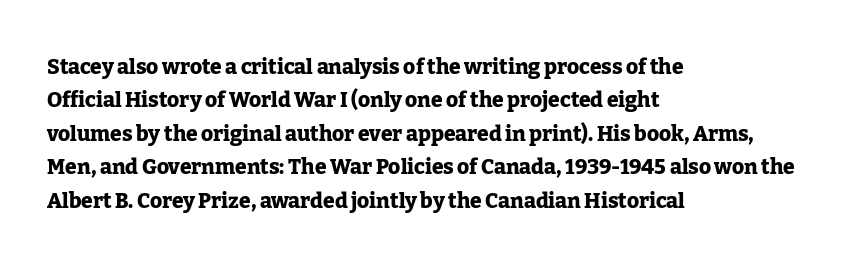
The image shows 21 px bold type, upright; set left-aligned, normal line spacing (1.59x), normal letter spacing, not underlined.
